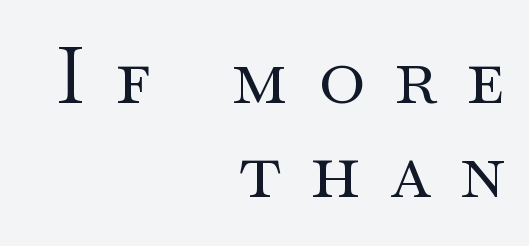
{"serif": "yes", "italic": "no", "bold": "no", "weight": "regular", "width": "wide", "stroke_contrast": "medium", "x_height": "small", "monospaced": "no", "underline": "no", "align": "right", "line_spacing_ratio": 1.19, "letter_spacing": "wide", "letter_spacing_em": 0.38, "glyph_px": 79}
